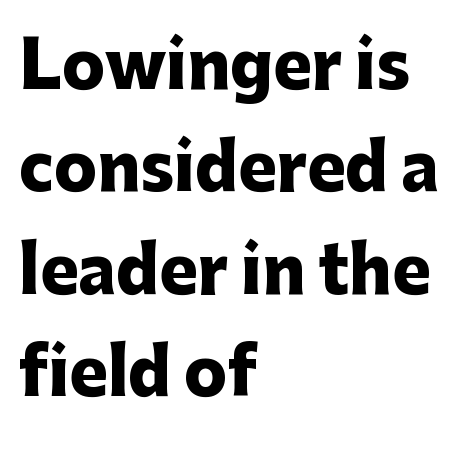
The image shows 64 px heavy sans-serif type, upright; set left-aligned, normal line spacing (1.6x), normal letter spacing, not underlined; low stroke contrast and a medium x-height.
